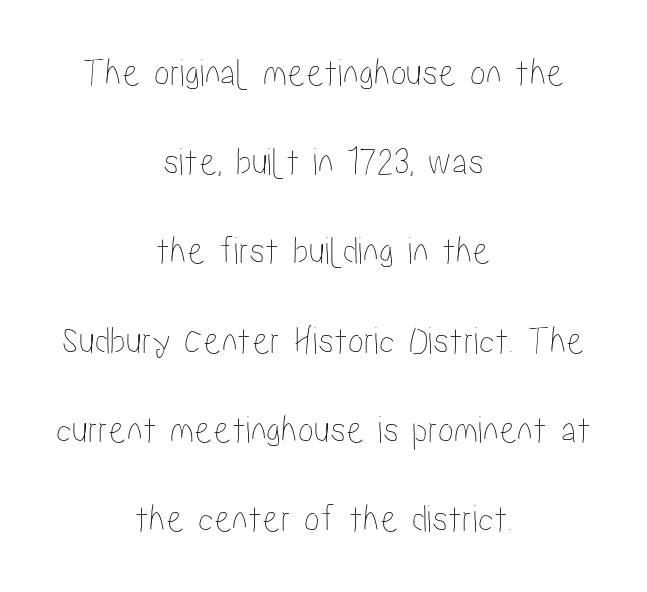
{"italic": "no", "width": "condensed", "stroke_contrast": "low", "x_height": "medium", "monospaced": "no", "underline": "no", "align": "center", "line_spacing": "loose", "line_spacing_ratio": 2.23, "letter_spacing": "normal", "letter_spacing_em": 0.0, "glyph_px": 40}
